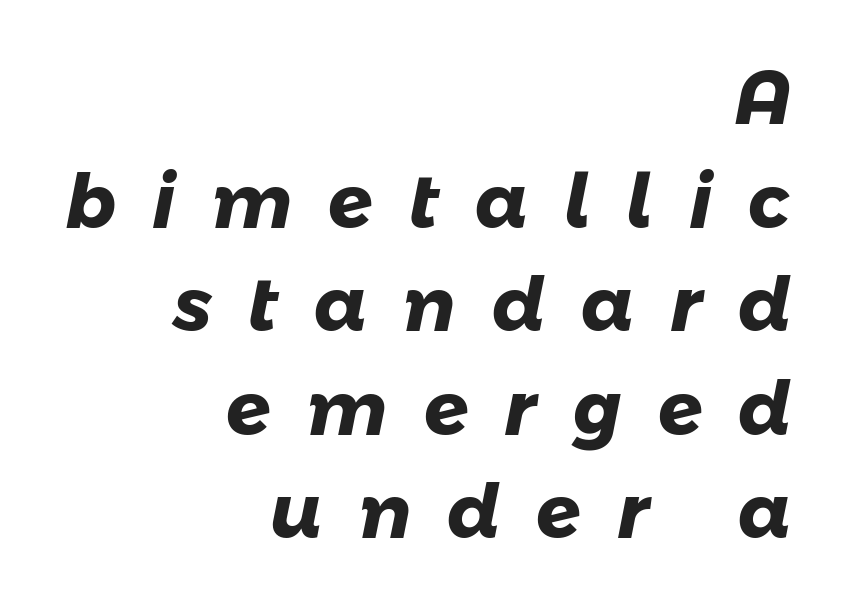
{"serif": "no", "bold": "yes", "weight": "heavy", "width": "normal", "stroke_contrast": "low", "x_height": "medium", "monospaced": "no", "underline": "no", "align": "right", "line_spacing": "normal", "line_spacing_ratio": 1.4, "letter_spacing": "wide", "letter_spacing_em": 0.49, "glyph_px": 74}
